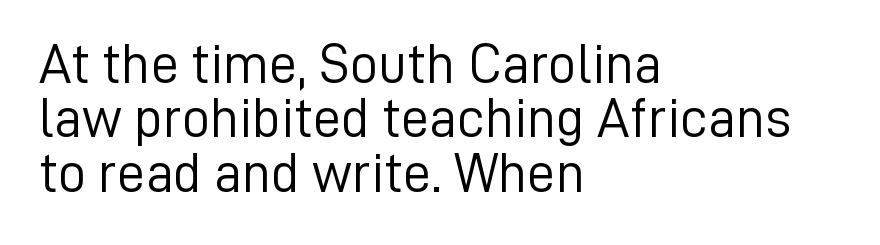
Q: Is the text bold? A: No.
Q: Is the text italic (slanted)? A: No, it is upright.
Q: Is the typeface a serif or a sans-serif typeface? A: Sans-serif.
Q: Is the text underlined? A: No.
Q: How is the paragraph aligned? A: Left-aligned.
Q: Is the spacing between letters normal or unusually wide? A: Normal.
Q: Is the spacing between lines tight, normal or loose? A: Tight.
Q: Width (condensed, normal, or wide)? A: Normal.
Q: Stroke contrast? A: Low.
Q: x-height? A: Medium.
Q: Monospaced? A: No.
